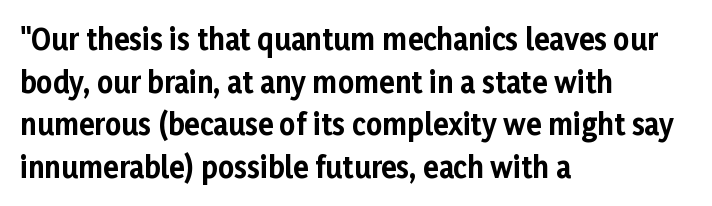
Each letter keeps its own natural width here, so spacing adapts to shape. Its strokes are broad and dark, the hallmark of bold type. The font's upright variant was chosen for this text. Classification — sans serif. Just letters on the line, the space beneath them empty. A normal amount of white space separates one row of letters from the next.
